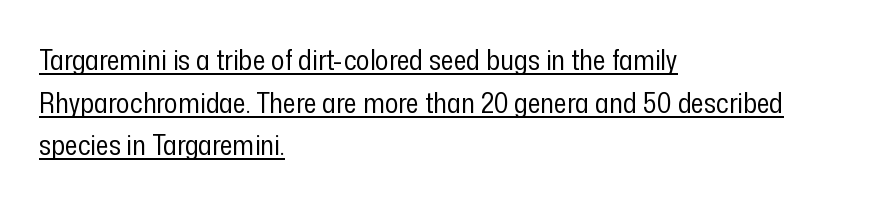
The image shows 28 px regular-weight, condensed sans-serif type, upright; set left-aligned, normal line spacing (1.52x), normal letter spacing, underlined; low stroke contrast and a medium x-height.
